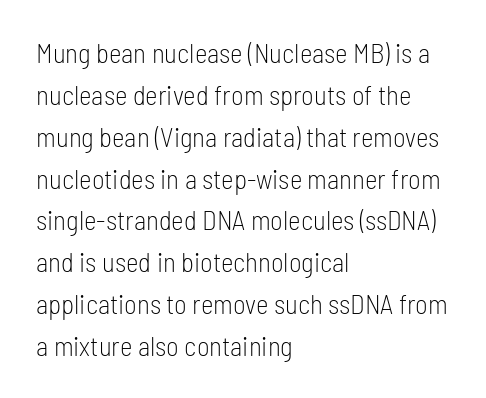
{"italic": "no", "bold": "no", "underline": "no", "align": "left", "line_spacing": "normal", "line_spacing_ratio": 1.55, "letter_spacing": "normal", "letter_spacing_em": 0.0, "glyph_px": 27}
